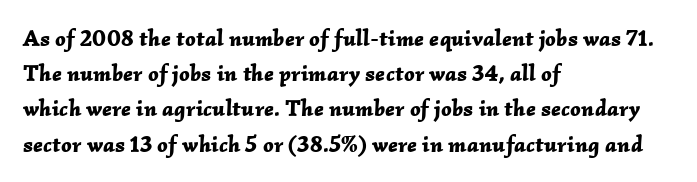
Q: Is the text bold? A: Yes.
Q: Is the text italic (slanted)? A: Yes, it leans right by about 2 degrees.
Q: Is the text underlined? A: No.
Q: How is the paragraph aligned? A: Left-aligned.
Q: Is the spacing between letters normal or unusually wide? A: Normal.
Q: Is the spacing between lines tight, normal or loose? A: Normal.
